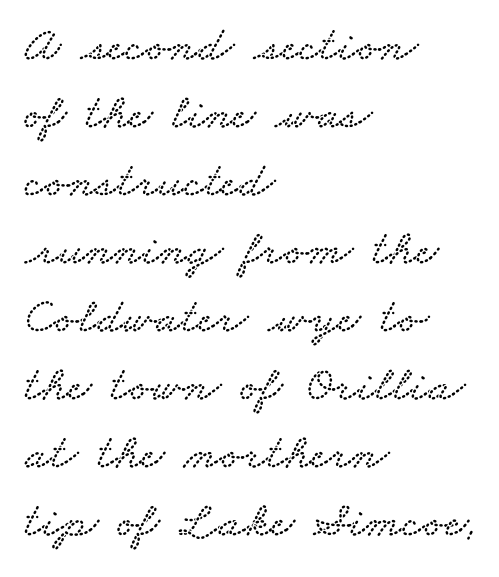
{"serif": "yes", "width": "wide", "stroke_contrast": "low", "x_height": "small", "monospaced": "no", "underline": "no", "align": "left", "line_spacing": "normal", "line_spacing_ratio": 1.36, "letter_spacing": "normal", "letter_spacing_em": 0.0, "glyph_px": 50}
